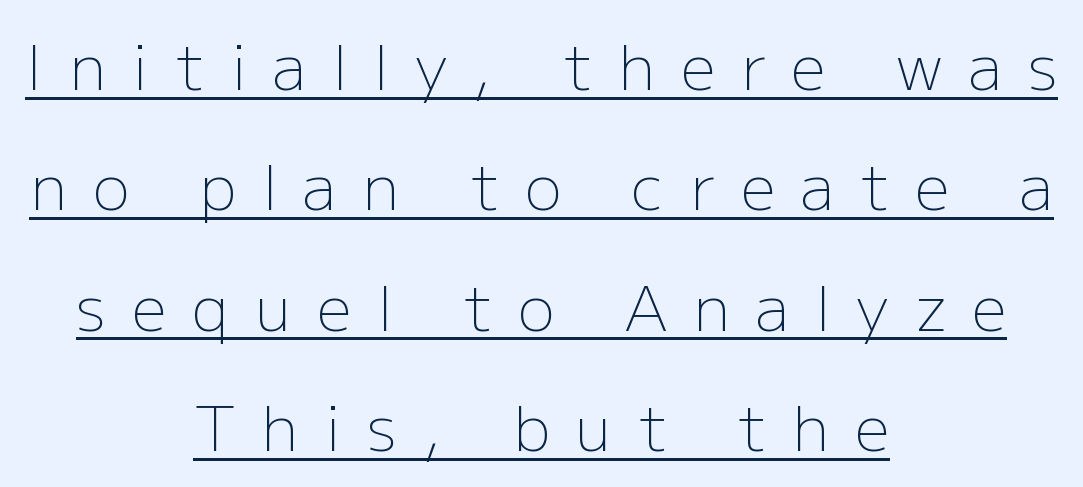
The image shows 62 px light sans-serif type, upright; set centered, loose line spacing (1.94x), unusually wide letter spacing (+0.42 em), underlined; low stroke contrast and a medium x-height.
